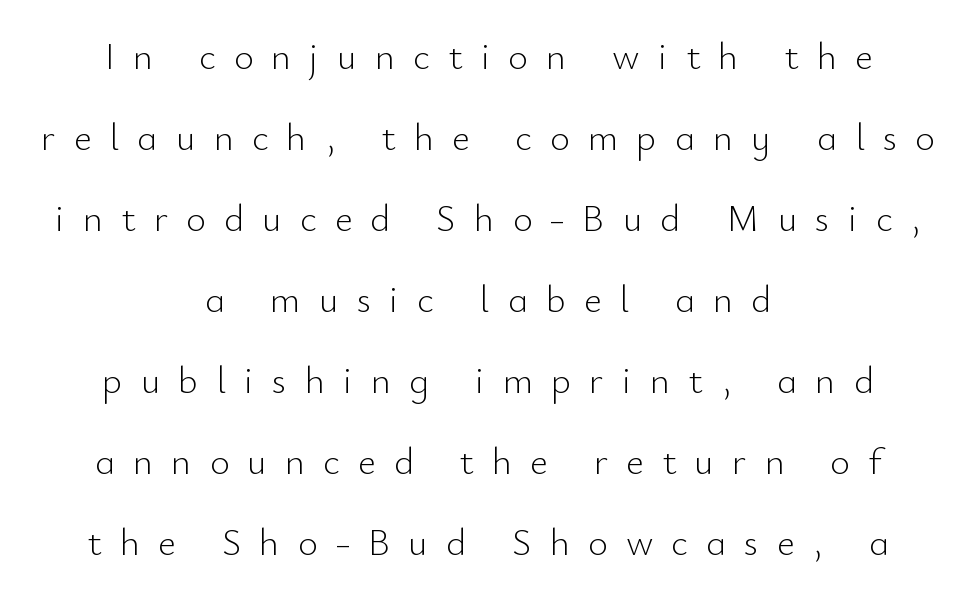
{"serif": "no", "italic": "no", "bold": "no", "weight": "light", "width": "normal", "stroke_contrast": "low", "x_height": "small", "monospaced": "no", "underline": "no", "align": "center", "line_spacing": "loose", "line_spacing_ratio": 2.13, "letter_spacing": "wide", "letter_spacing_em": 0.48, "glyph_px": 38}
